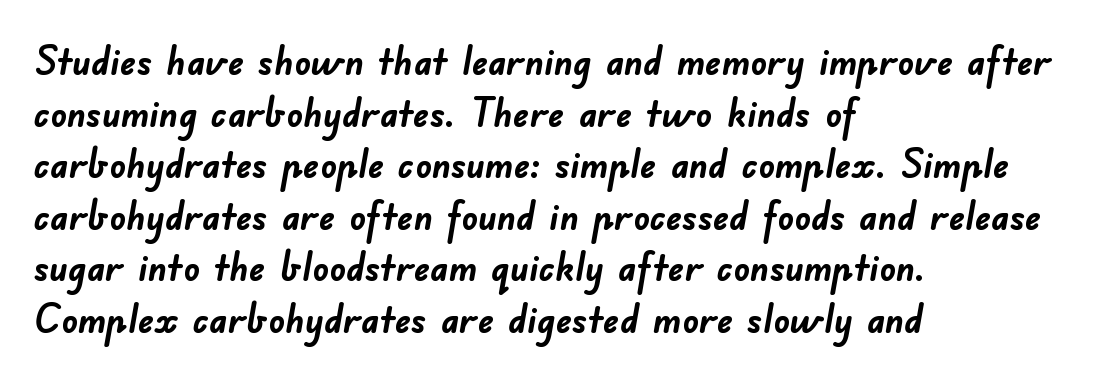
Q: Is the text bold? A: Yes.
Q: Is the typeface a serif or a sans-serif typeface? A: Sans-serif.
Q: Is the text underlined? A: No.
Q: How is the paragraph aligned? A: Left-aligned.
Q: Is the spacing between letters normal or unusually wide? A: Normal.
Q: Is the spacing between lines tight, normal or loose? A: Normal.
Q: Width (condensed, normal, or wide)? A: Normal.
Q: Stroke contrast? A: Low.
Q: x-height? A: Small.
Q: Monospaced? A: No.
